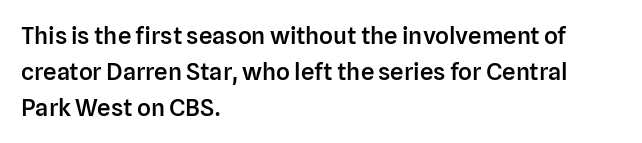
The type is set solid horizontally, with unmodified tracking. The space beneath each line is pristine and unruled. The passage shown stacks its lines at a standard gap. Visually the block forms a straight wall on the left and a jagged coastline on the right. The characters look somewhat weighty, a semibold short of true bold.
